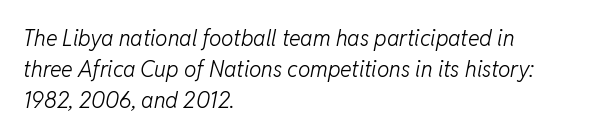
Compared with a centered layout, this one pins lines to the left instead. Stem width sits at or under what a default text font uses. Observe the ordinary spacing: letters are neighbours, not strangers. Horizontal bands of white between lines are of average thickness.
